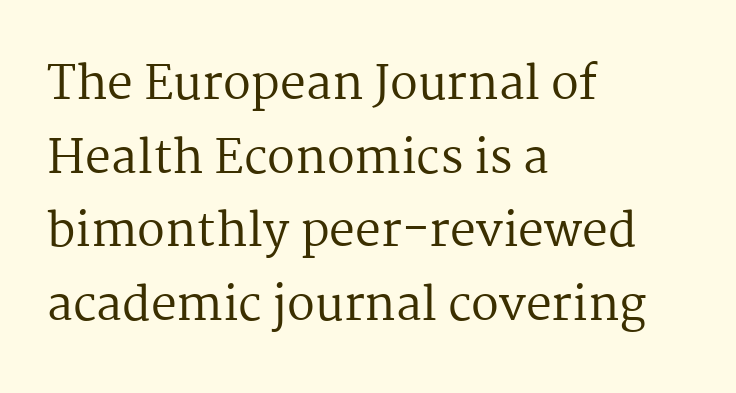
The image shows 46 px regular-weight serif type, upright; set left-aligned, normal line spacing (1.6x), normal letter spacing, not underlined; medium stroke contrast and a medium x-height.
